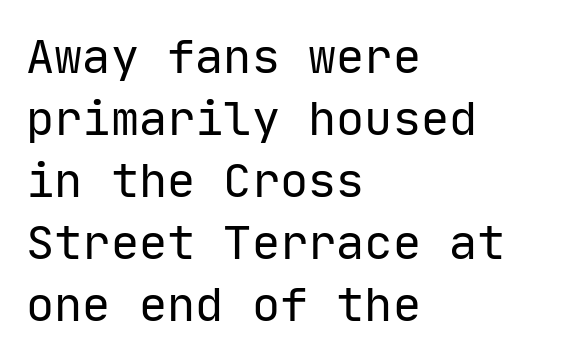
There is no visible air inserted between adjacent glyphs. This sample is left-justified, so line endings fall wherever the words run out. The baseline area is clear. A typesetter would call this leading conventional body-copy spacing.
